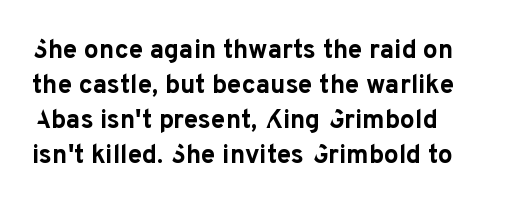
Q: Is the text bold? A: Yes.
Q: Is the text italic (slanted)? A: No, it is upright.
Q: Is the text underlined? A: No.
Q: How is the paragraph aligned? A: Left-aligned.
Q: Is the spacing between letters normal or unusually wide? A: Normal.
Q: Is the spacing between lines tight, normal or loose? A: Normal.
